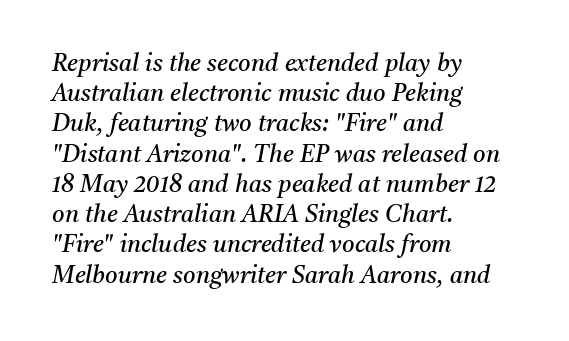
Q: Is the text bold? A: No.
Q: Is the text italic (slanted)? A: Yes, it leans right by about 11 degrees.
Q: Is the text underlined? A: No.
Q: How is the paragraph aligned? A: Left-aligned.
Q: Is the spacing between letters normal or unusually wide? A: Normal.
Q: Is the spacing between lines tight, normal or loose? A: Normal.
